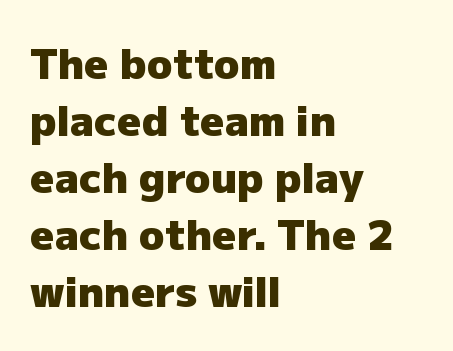
The image shows 42 px heavy sans-serif type, upright; set left-aligned, normal line spacing (1.36x), normal letter spacing, not underlined; low stroke contrast and a medium x-height.
